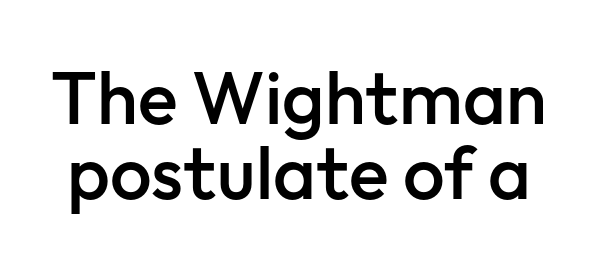
The image shows 74 px semibold sans-serif type, upright; set tight line spacing (1.01x), normal letter spacing, not underlined; low stroke contrast and a medium x-height.
